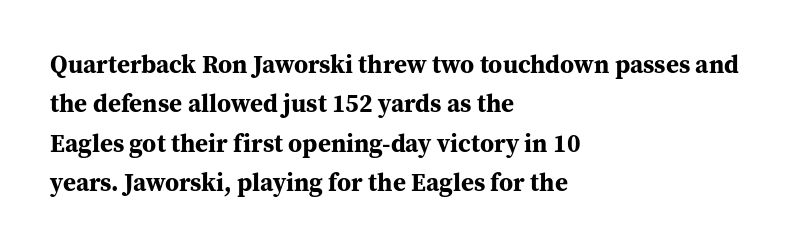
Q: Is the text bold? A: Yes.
Q: Is the text italic (slanted)? A: No, it is upright.
Q: Is the text underlined? A: No.
Q: How is the paragraph aligned? A: Left-aligned.
Q: Is the spacing between letters normal or unusually wide? A: Normal.
Q: Is the spacing between lines tight, normal or loose? A: Normal.
